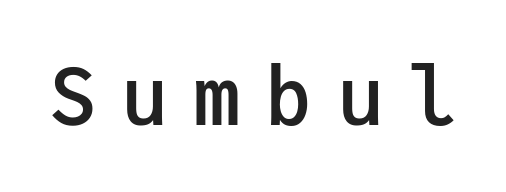
The image shows 79 px semibold sans-serif type, upright, monospaced; set unusually wide letter spacing (+0.31 em), not underlined; low stroke contrast and a medium x-height.
